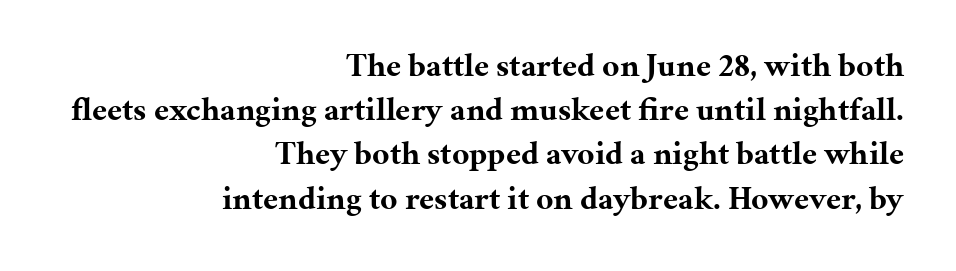
{"serif": "yes", "italic": "no", "bold": "yes", "weight": "bold", "width": "normal", "stroke_contrast": "medium", "x_height": "medium", "monospaced": "no", "underline": "no", "align": "right", "line_spacing": "normal", "line_spacing_ratio": 1.34, "letter_spacing": "normal", "letter_spacing_em": 0.0, "glyph_px": 33}
